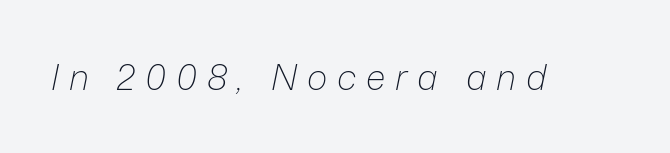
Q: Is the text bold? A: No.
Q: Is the text italic (slanted)? A: Yes, it leans right by about 12 degrees.
Q: Is the text underlined? A: No.
Q: Is the spacing between letters normal or unusually wide? A: Unusually wide.
Q: Width (condensed, normal, or wide)? A: Normal.
Q: Stroke contrast? A: Low.
Q: x-height? A: Medium.
Q: Monospaced? A: No.
